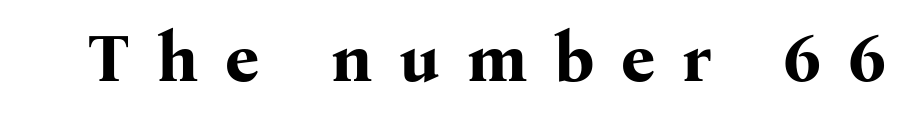
Q: Is the text bold? A: Yes.
Q: Is the text italic (slanted)? A: No, it is upright.
Q: Is the typeface a serif or a sans-serif typeface? A: Serif.
Q: Is the text underlined? A: No.
Q: Is the spacing between letters normal or unusually wide? A: Unusually wide.
Q: Width (condensed, normal, or wide)? A: Normal.
Q: Stroke contrast? A: Medium.
Q: x-height? A: Medium.
Q: Monospaced? A: No.
